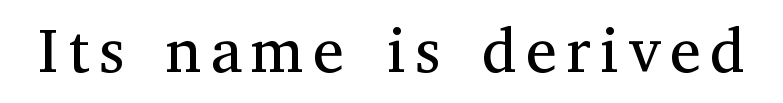
Q: Is the text bold? A: No.
Q: Is the text italic (slanted)? A: No, it is upright.
Q: Is the typeface a serif or a sans-serif typeface? A: Serif.
Q: Is the text underlined? A: No.
Q: Width (condensed, normal, or wide)? A: Normal.
Q: Stroke contrast? A: Medium.
Q: x-height? A: Medium.
Q: Monospaced? A: No.
